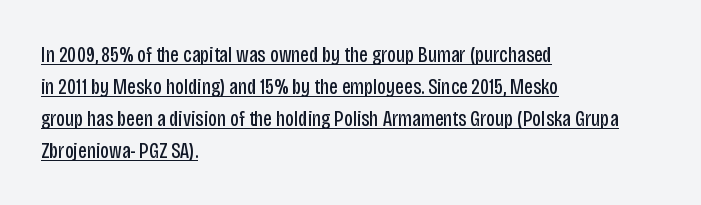
Regarding leading, the lines here are spaced in the standard way. Inter-character spacing is left at the font's built-in metrics. The rendered words wear a rule along their underside. Weight: not bold — regular or lighter.
